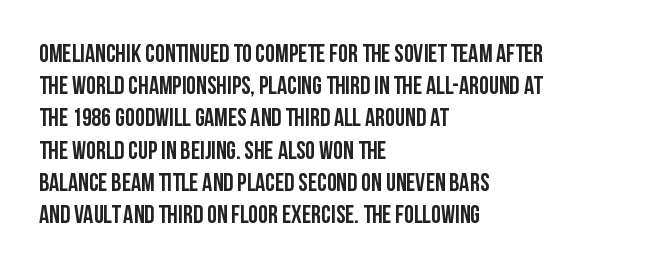
The image shows 25 px text type, upright; set left-aligned, normal line spacing (1.29x), normal letter spacing, not underlined.
